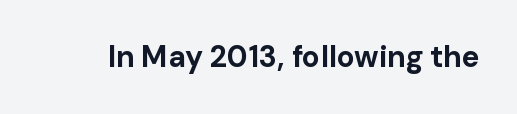
The specimen reads as upright at a glance. In terms of letterform style, serifs are entirely absent. What stands out about the letter spacing? Nothing — it is the standard amount. Chunky letters — that's bold for sure. Proportional: the letters do not fall into vertical columns. Check under the words: just untouched page.
